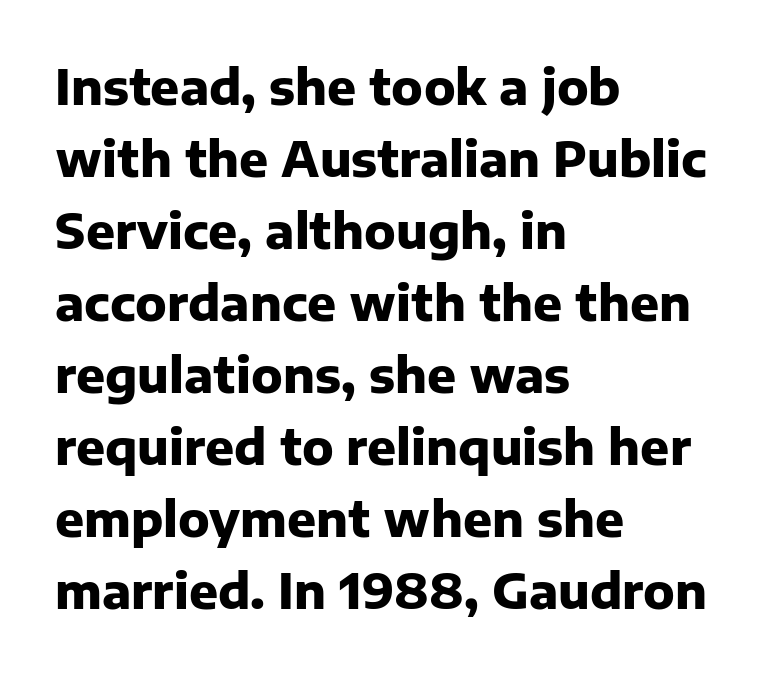
Q: Is the text bold? A: Yes.
Q: Is the text italic (slanted)? A: No, it is upright.
Q: Is the typeface a serif or a sans-serif typeface? A: Sans-serif.
Q: Is the text underlined? A: No.
Q: How is the paragraph aligned? A: Left-aligned.
Q: Is the spacing between letters normal or unusually wide? A: Normal.
Q: Is the spacing between lines tight, normal or loose? A: Normal.
Q: Width (condensed, normal, or wide)? A: Normal.
Q: Stroke contrast? A: Low.
Q: x-height? A: Medium.
Q: Monospaced? A: No.
